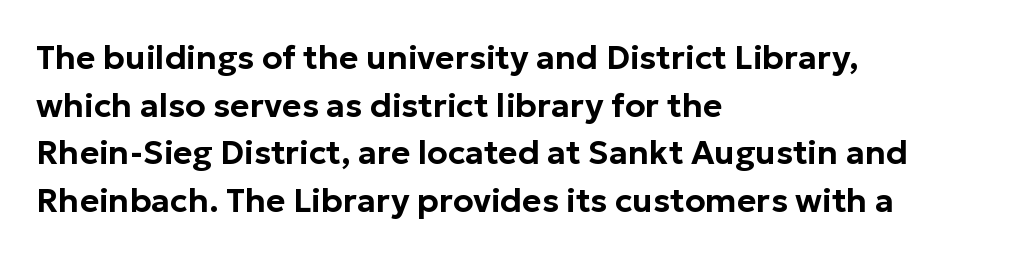
The image shows 33 px sans-serif type, upright; set left-aligned, normal line spacing (1.44x), normal letter spacing, not underlined; low stroke contrast and a medium x-height.
